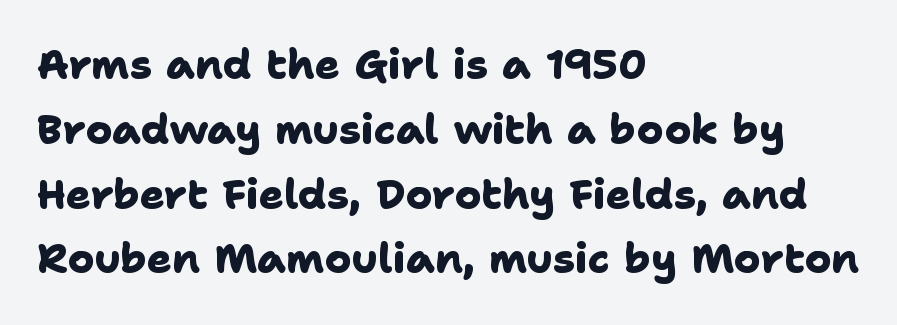
The image shows 41 px heavy sans-serif type; set left-aligned, normal line spacing (1.58x), normal letter spacing, not underlined; low stroke contrast and a medium x-height.
